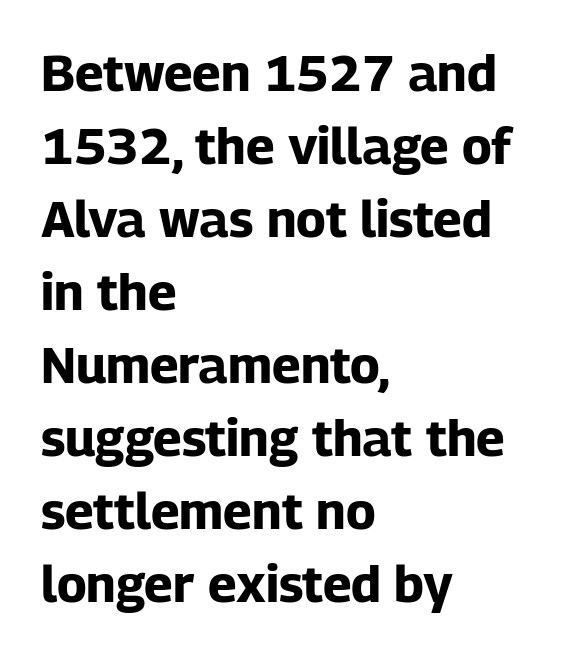
{"serif": "no", "italic": "no", "bold": "yes", "weight": "bold", "width": "normal", "stroke_contrast": "low", "x_height": "medium", "monospaced": "no", "underline": "no", "align": "left", "line_spacing": "normal", "line_spacing_ratio": 1.43, "letter_spacing": "normal", "letter_spacing_em": 0.0, "glyph_px": 51}
